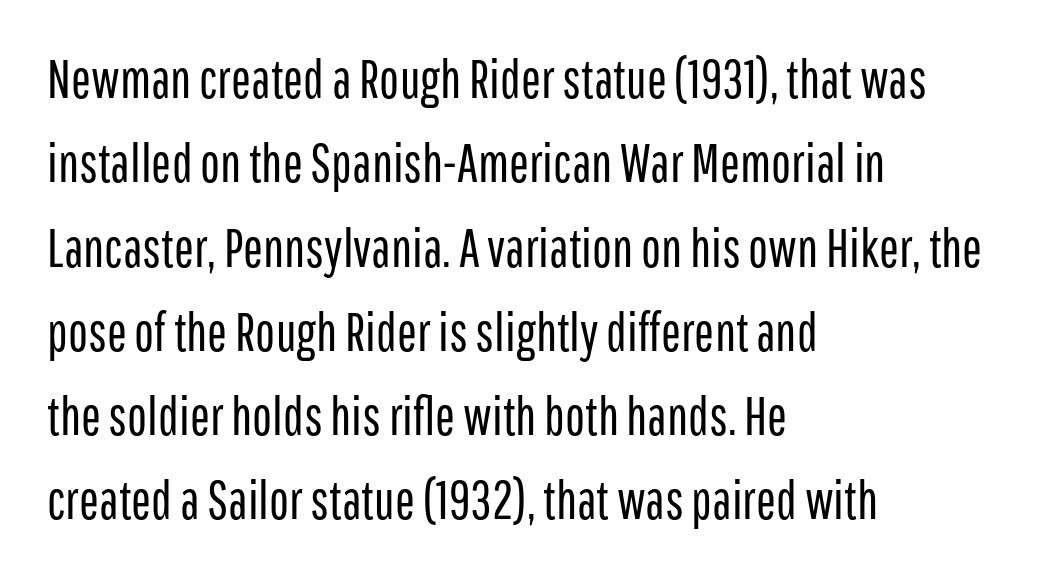
Q: Is the text bold? A: No.
Q: Is the text italic (slanted)? A: No, it is upright.
Q: Is the typeface a serif or a sans-serif typeface? A: Sans-serif.
Q: Is the text underlined? A: No.
Q: How is the paragraph aligned? A: Left-aligned.
Q: Is the spacing between letters normal or unusually wide? A: Normal.
Q: Is the spacing between lines tight, normal or loose? A: Normal.
Q: Width (condensed, normal, or wide)? A: Condensed.
Q: Stroke contrast? A: Low.
Q: x-height? A: Medium.
Q: Monospaced? A: No.
